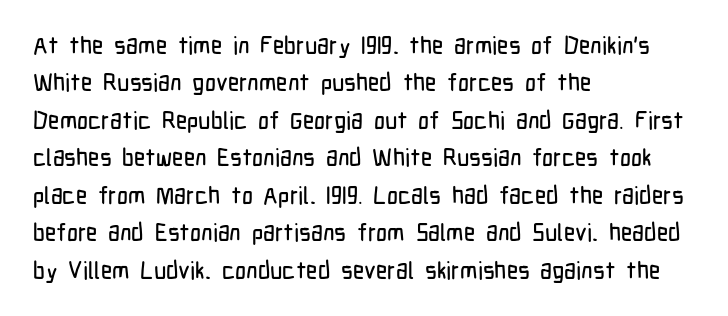
Q: Is the text italic (slanted)? A: No, it is upright.
Q: Is the text underlined? A: No.
Q: How is the paragraph aligned? A: Left-aligned.
Q: Is the spacing between letters normal or unusually wide? A: Normal.
Q: Is the spacing between lines tight, normal or loose? A: Normal.
